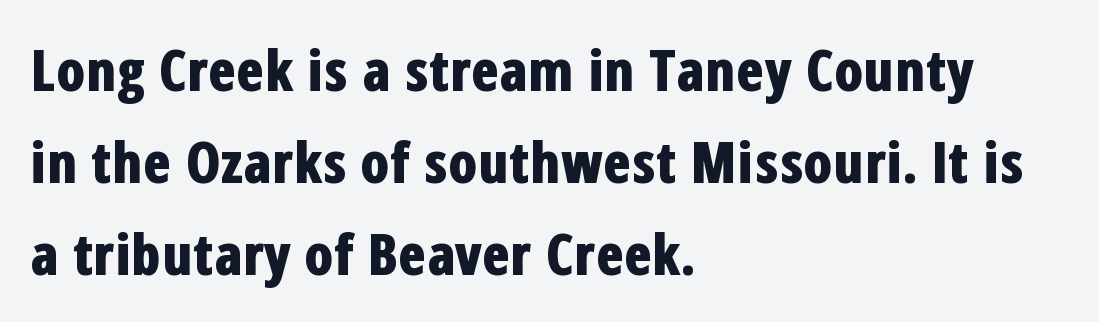
Q: Is the text bold? A: Yes.
Q: Is the text italic (slanted)? A: No, it is upright.
Q: Is the typeface a serif or a sans-serif typeface? A: Sans-serif.
Q: Is the text underlined? A: No.
Q: How is the paragraph aligned? A: Left-aligned.
Q: Is the spacing between letters normal or unusually wide? A: Normal.
Q: Is the spacing between lines tight, normal or loose? A: Normal.
Q: Width (condensed, normal, or wide)? A: Condensed.
Q: Stroke contrast? A: Low.
Q: x-height? A: Medium.
Q: Monospaced? A: No.
